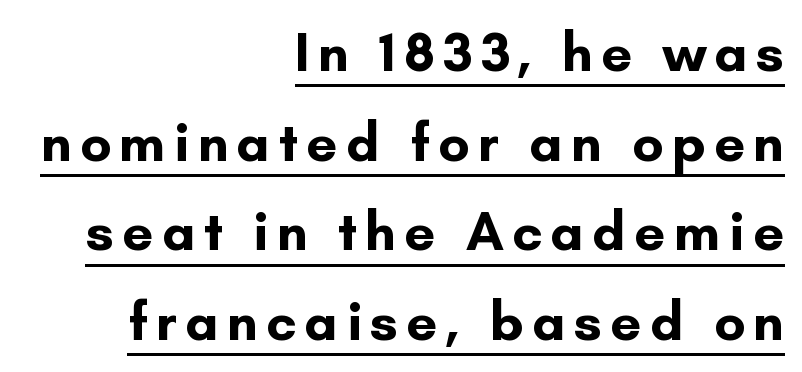
Q: Is the text bold? A: Yes.
Q: Is the text italic (slanted)? A: No, it is upright.
Q: Is the typeface a serif or a sans-serif typeface? A: Sans-serif.
Q: Is the text underlined? A: Yes.
Q: How is the paragraph aligned? A: Right-aligned.
Q: Is the spacing between lines tight, normal or loose? A: Normal.
Q: Width (condensed, normal, or wide)? A: Normal.
Q: Stroke contrast? A: Low.
Q: x-height? A: Small.
Q: Monospaced? A: No.
